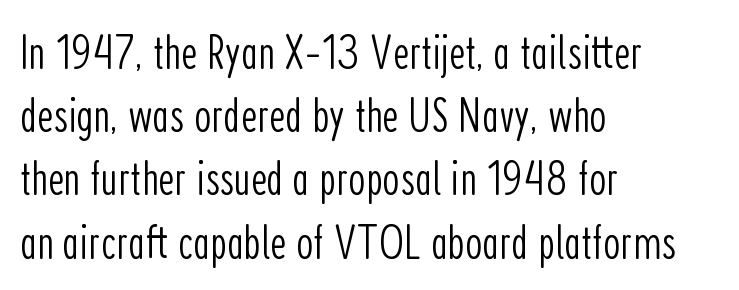
Q: Is the text bold? A: No.
Q: Is the text italic (slanted)? A: No, it is upright.
Q: Is the typeface a serif or a sans-serif typeface? A: Sans-serif.
Q: Is the text underlined? A: No.
Q: How is the paragraph aligned? A: Left-aligned.
Q: Is the spacing between letters normal or unusually wide? A: Normal.
Q: Is the spacing between lines tight, normal or loose? A: Normal.
Q: Width (condensed, normal, or wide)? A: Condensed.
Q: Stroke contrast? A: Low.
Q: x-height? A: Medium.
Q: Monospaced? A: No.
